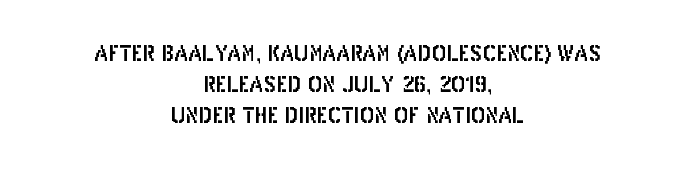
The image shows 22 px text type, upright; set centered, normal line spacing (1.4x), normal letter spacing, not underlined.
